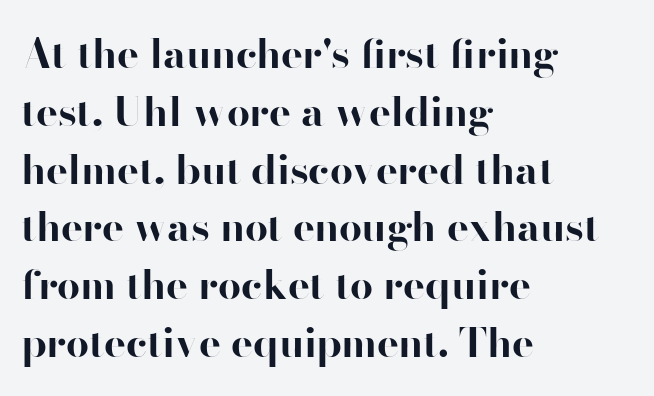
The image shows 41 px bold sans-serif type, upright; set left-aligned, normal line spacing (1.41x), normal letter spacing, not underlined; high stroke contrast and a small x-height.
